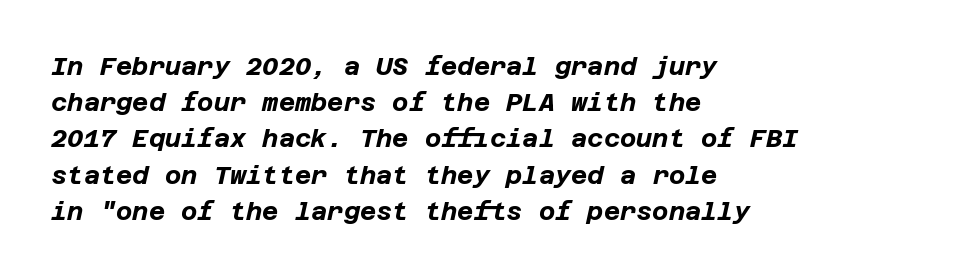
The image shows 25 px bold type, italic (leaning right); set left-aligned, normal line spacing (1.45x), normal letter spacing, not underlined.
